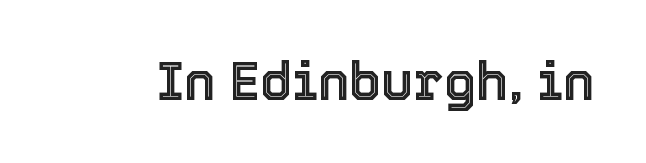
When letters stand straight like this, we call the style roman or upright. You could call the tracking neutral — neither tight nor loose. Proportional: the letters do not fall into vertical columns. The specimen omits any rule beneath the text block's lines.
